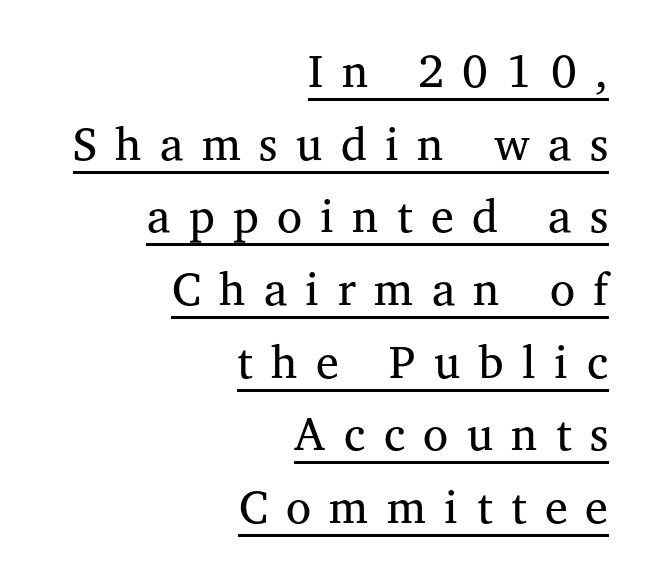
Between one letter and the next there's a generous, obvious gap. Tall strokes in this sample are plumb rather than angled. The face used here is proportionally spaced, like ordinary book or web type. These lines stack with their right ends in a neat column. Ink coverage per letter is moderate at most. The designer left line spacing at the default.
